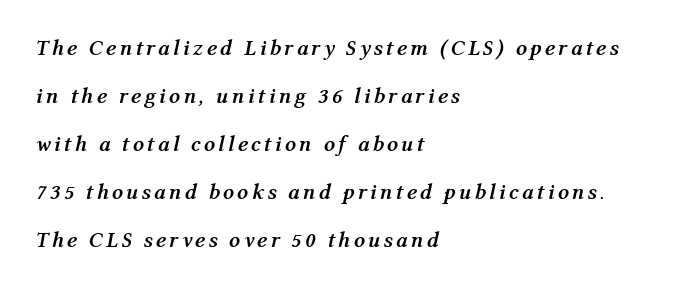
Thick stems and heavy bowls — unmistakably bold. A typesetter would mark this as italic. This rendering uses left alignment, leaving the right contour irregular. Just letters on the line, the space beneath them empty.
